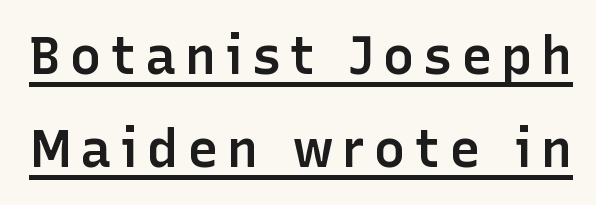
Look at the bottom of the vertical strokes: they stop flat, with no serifs. The axis of the letterforms is exactly vertical. Moderately thickened strokes mark this as semibold type. Each letter keeps its own natural width here, so spacing adapts to shape. The face used here appears with an underline applied.
